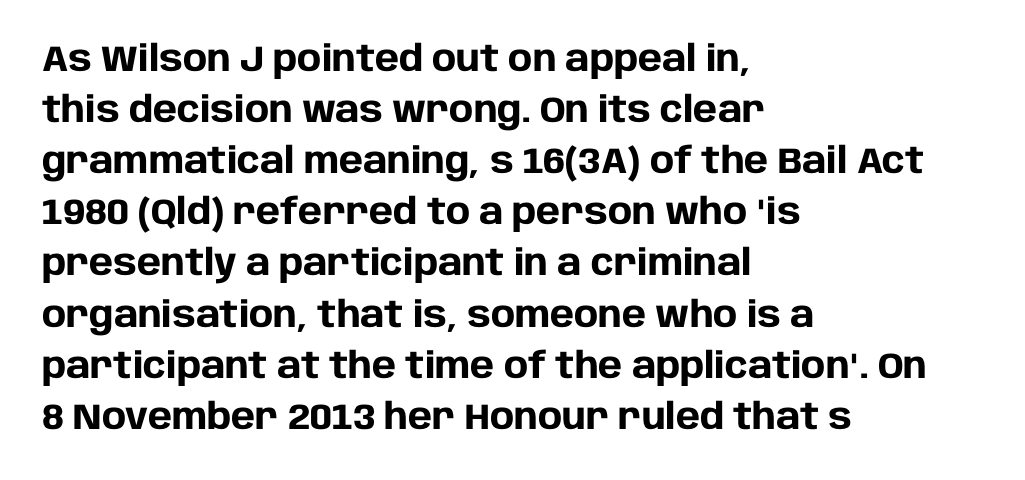
Q: Is the text bold? A: Yes.
Q: Is the text italic (slanted)? A: No, it is upright.
Q: Is the typeface a serif or a sans-serif typeface? A: Sans-serif.
Q: Is the text underlined? A: No.
Q: How is the paragraph aligned? A: Left-aligned.
Q: Is the spacing between letters normal or unusually wide? A: Normal.
Q: Is the spacing between lines tight, normal or loose? A: Normal.
Q: Width (condensed, normal, or wide)? A: Normal.
Q: Stroke contrast? A: Low.
Q: x-height? A: Large.
Q: Monospaced? A: No.
